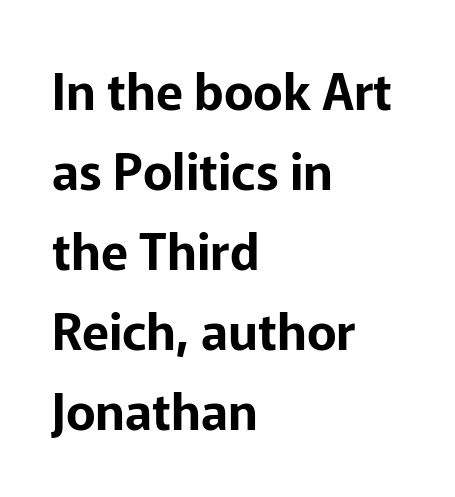
Q: Is the text italic (slanted)? A: No, it is upright.
Q: Is the typeface a serif or a sans-serif typeface? A: Sans-serif.
Q: Is the text underlined? A: No.
Q: How is the paragraph aligned? A: Left-aligned.
Q: Is the spacing between letters normal or unusually wide? A: Normal.
Q: Is the spacing between lines tight, normal or loose? A: Normal.
Q: Width (condensed, normal, or wide)? A: Normal.
Q: Stroke contrast? A: Low.
Q: x-height? A: Medium.
Q: Monospaced? A: No.
